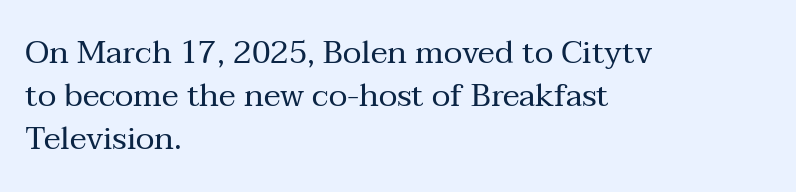
The image shows 32 px regular-weight serif type, upright; set left-aligned, normal line spacing (1.34x), normal letter spacing, not underlined; medium stroke contrast and a medium x-height.
